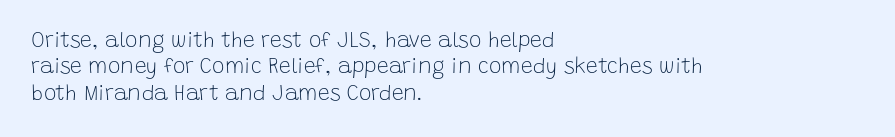
{"italic": "no", "bold": "no", "underline": "no", "align": "left", "line_spacing": "normal", "line_spacing_ratio": 1.26, "letter_spacing": "normal", "letter_spacing_em": 0.0, "glyph_px": 21}
